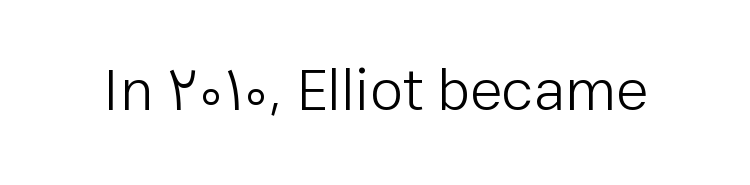
No extra ink here — the face is not bold. There is no visible air inserted between adjacent glyphs. The area under the type is left untouched. No feet cap the strokes, marking this as sans-serif type.
